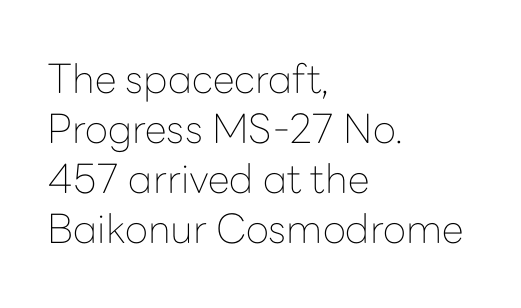
{"serif": "no", "italic": "no", "bold": "no", "weight": "thin", "width": "normal", "stroke_contrast": "low", "x_height": "medium", "monospaced": "no", "underline": "no", "align": "left", "line_spacing": "normal", "line_spacing_ratio": 1.25, "letter_spacing": "normal", "letter_spacing_em": 0.0, "glyph_px": 40}
